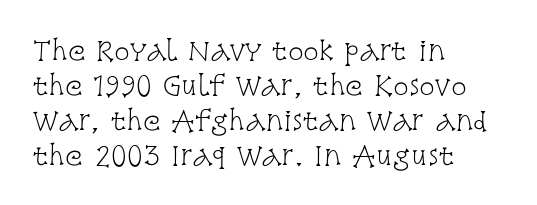
The strip under each line holds only bare page. Short note: letters normally spaced. The axis of the letterforms is exactly vertical. Line spacing here is normal. The rendering anchors every line to the left-hand side.
